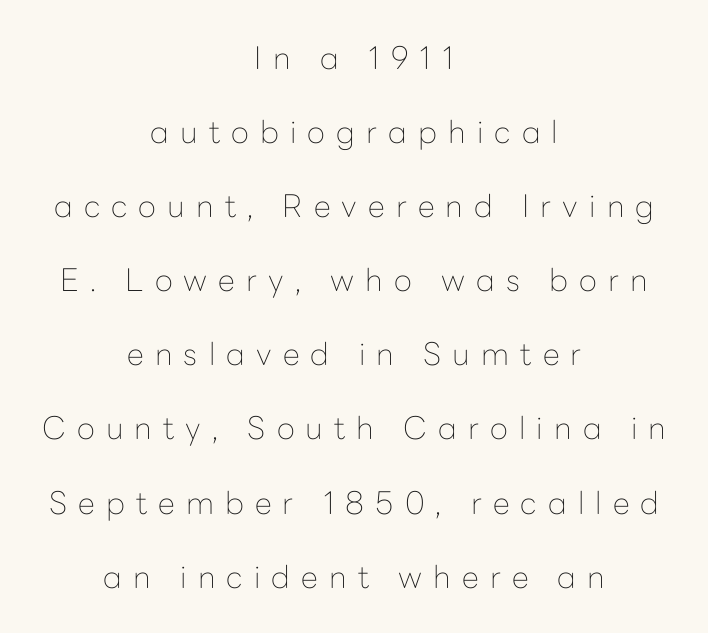
The image shows 31 px thin sans-serif type, upright; set centered, loose line spacing (2.39x), unusually wide letter spacing (+0.36 em), not underlined; low stroke contrast and a medium x-height.
